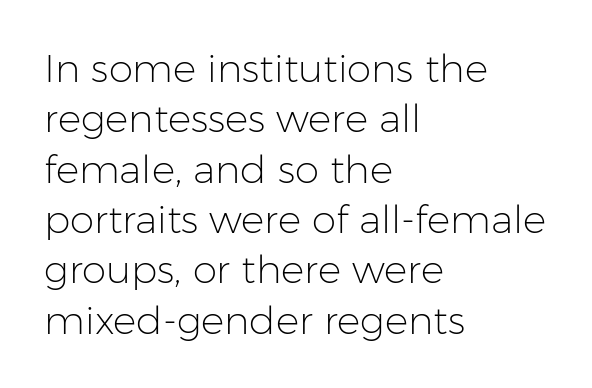
{"serif": "no", "italic": "no", "bold": "no", "weight": "light", "width": "normal", "stroke_contrast": "low", "x_height": "medium", "monospaced": "no", "underline": "no", "align": "left", "line_spacing": "normal", "line_spacing_ratio": 1.29, "letter_spacing": "normal", "letter_spacing_em": 0.0, "glyph_px": 39}
